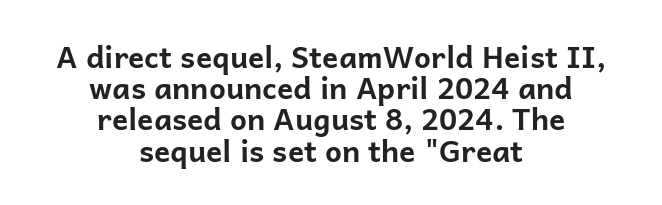
Q: Is the text bold? A: Yes.
Q: Is the text italic (slanted)? A: No, it is upright.
Q: Is the typeface a serif or a sans-serif typeface? A: Sans-serif.
Q: Is the text underlined? A: No.
Q: How is the paragraph aligned? A: Centered.
Q: Is the spacing between letters normal or unusually wide? A: Normal.
Q: Is the spacing between lines tight, normal or loose? A: Tight.
Q: Width (condensed, normal, or wide)? A: Normal.
Q: Stroke contrast? A: Low.
Q: x-height? A: Medium.
Q: Monospaced? A: No.
